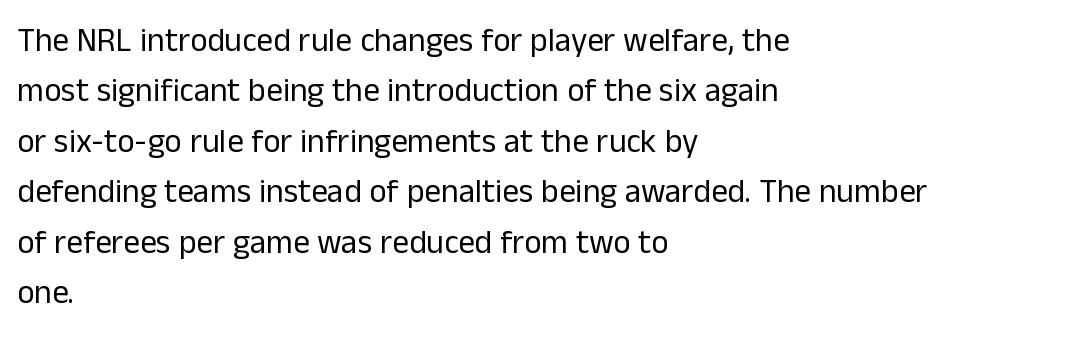
Each line starts at the same left margin while the right side varies. The type sits square on the baseline with zero lean. The face used here is rendered with its standard letterfit. The cut favours lightness, reaching ordinary text weight at its darkest. The specimen omits any rule beneath the text block's lines.
